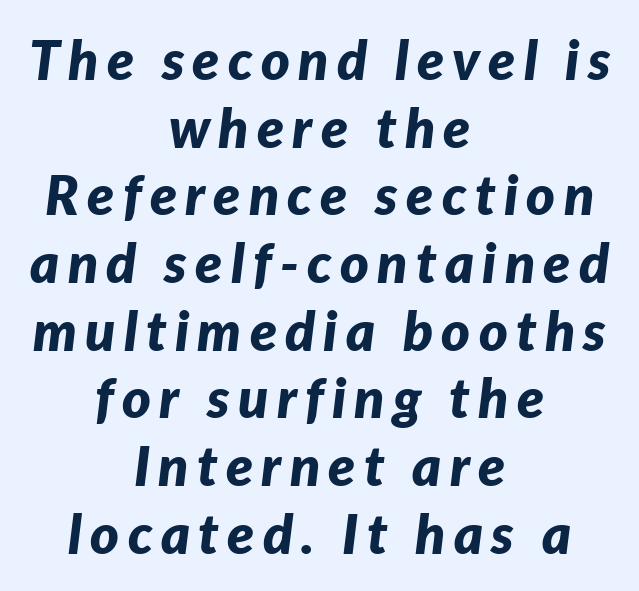
The image shows 55 px bold type, italic (leaning right); set centered, line spacing 1.23x, not underlined; low stroke contrast and a medium x-height.
